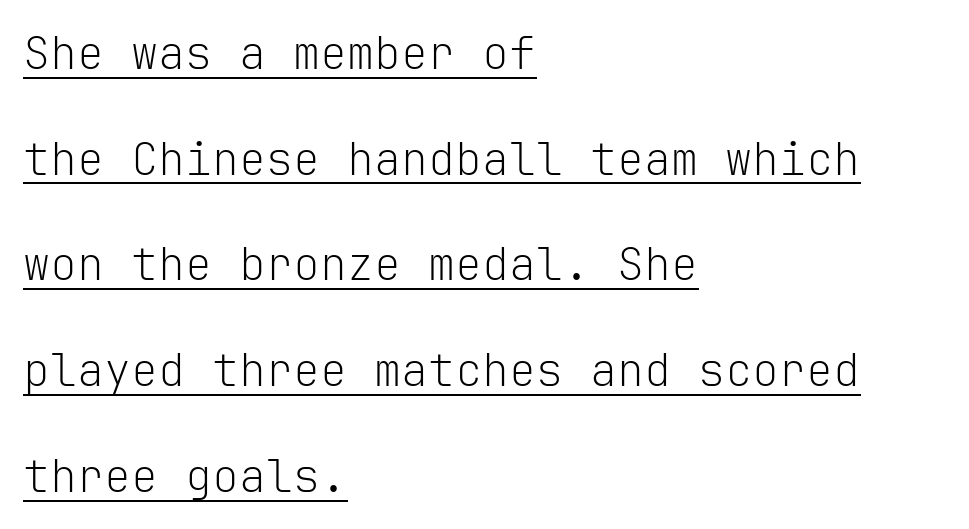
{"serif": "no", "italic": "no", "bold": "no", "weight": "light", "width": "normal", "stroke_contrast": "low", "x_height": "medium", "monospaced": "yes", "underline": "yes", "align": "left", "line_spacing": "loose", "line_spacing_ratio": 2.35, "letter_spacing": "normal", "letter_spacing_em": 0.0, "glyph_px": 45}
